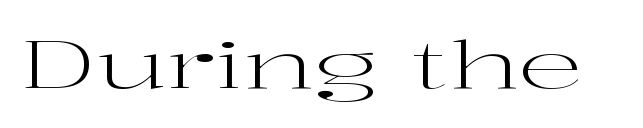
Q: Is the text bold? A: No.
Q: Is the text italic (slanted)? A: No, it is upright.
Q: Is the typeface a serif or a sans-serif typeface? A: Serif.
Q: Is the text underlined? A: No.
Q: Is the spacing between letters normal or unusually wide? A: Normal.
Q: Width (condensed, normal, or wide)? A: Wide.
Q: Stroke contrast? A: High.
Q: x-height? A: Medium.
Q: Monospaced? A: No.
